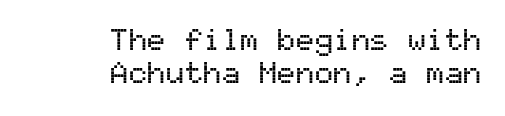
Q: Is the text italic (slanted)? A: No, it is upright.
Q: Is the typeface a serif or a sans-serif typeface? A: Sans-serif.
Q: Is the text underlined? A: No.
Q: How is the paragraph aligned? A: Right-aligned.
Q: Is the spacing between letters normal or unusually wide? A: Normal.
Q: Is the spacing between lines tight, normal or loose? A: Tight.
Q: Width (condensed, normal, or wide)? A: Normal.
Q: Stroke contrast? A: Medium.
Q: x-height? A: Medium.
Q: Monospaced? A: Yes.
